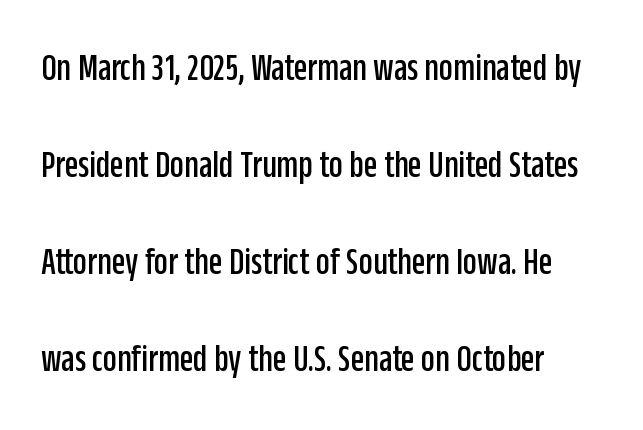
Q: Is the text italic (slanted)? A: No, it is upright.
Q: Is the typeface a serif or a sans-serif typeface? A: Sans-serif.
Q: Is the text underlined? A: No.
Q: How is the paragraph aligned? A: Left-aligned.
Q: Is the spacing between letters normal or unusually wide? A: Normal.
Q: Is the spacing between lines tight, normal or loose? A: Loose.
Q: Width (condensed, normal, or wide)? A: Condensed.
Q: Stroke contrast? A: Low.
Q: x-height? A: Large.
Q: Monospaced? A: No.
